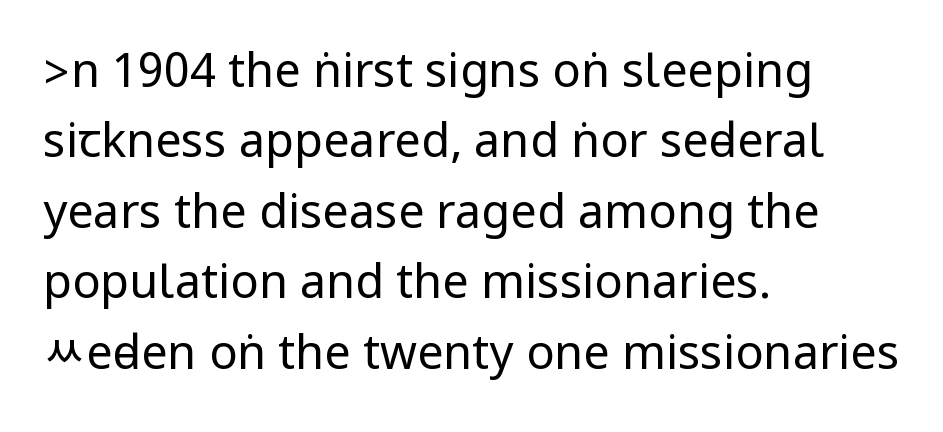
{"serif": "no", "italic": "no", "bold": "no", "weight": "regular", "width": "condensed", "stroke_contrast": "low", "underline": "no", "align": "left", "line_spacing": "normal", "line_spacing_ratio": 1.5, "letter_spacing": "normal", "letter_spacing_em": 0.0, "glyph_px": 47}
